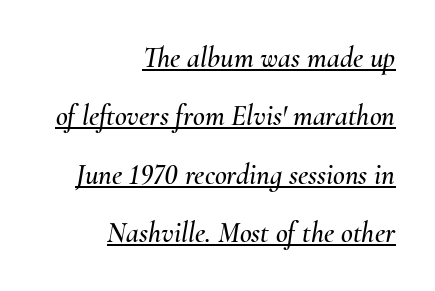
Here the glyphs are tracked normally, forming tight word shapes. What decoration does the sample have? An underline. In CSS terms this would be text-align: right. When letters slant like this, we call the style italic. One glance says open: line gaps are wider than usual.
